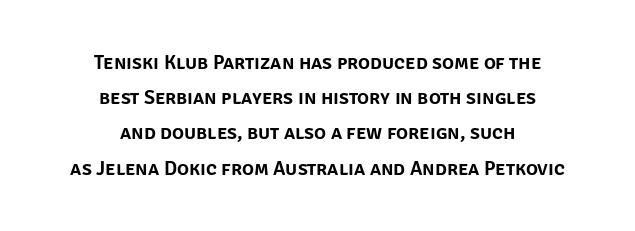
Q: Is the text italic (slanted)? A: No, it is upright.
Q: Is the text underlined? A: No.
Q: How is the paragraph aligned? A: Centered.
Q: Is the spacing between letters normal or unusually wide? A: Normal.
